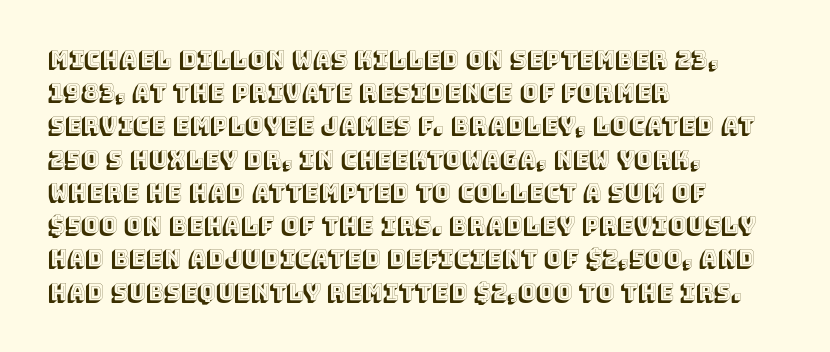
The image shows 22 px text type, upright; set left-aligned, normal line spacing (1.51x), normal letter spacing, not underlined.
